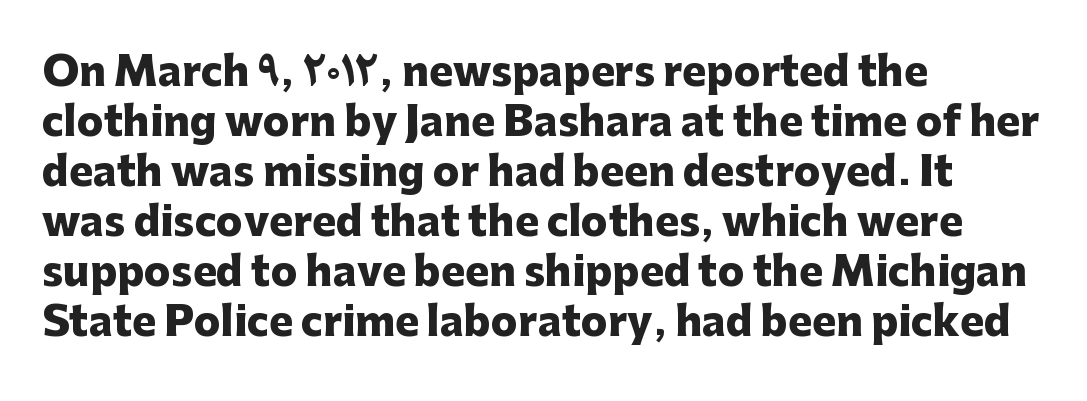
Heavy, bold letterforms. Reading down the block, your eye returns to a fixed left position each line. Between one letter and the next there's only the usual sliver of space. The vertical gap from one line to the next is medium.
